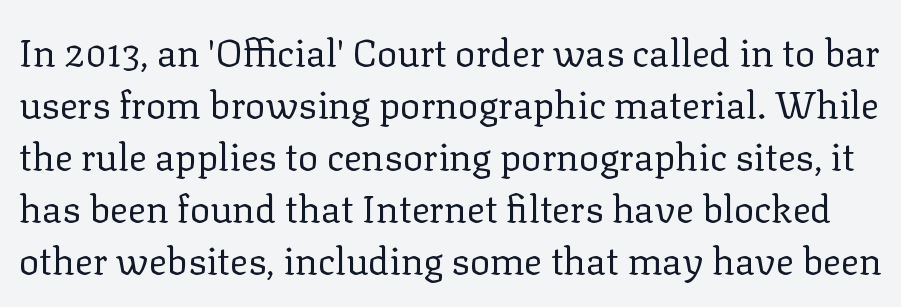
The image shows 38 px regular-weight serif type, upright; set normal line spacing (1.37x), normal letter spacing, not underlined; low stroke contrast and a medium x-height.
